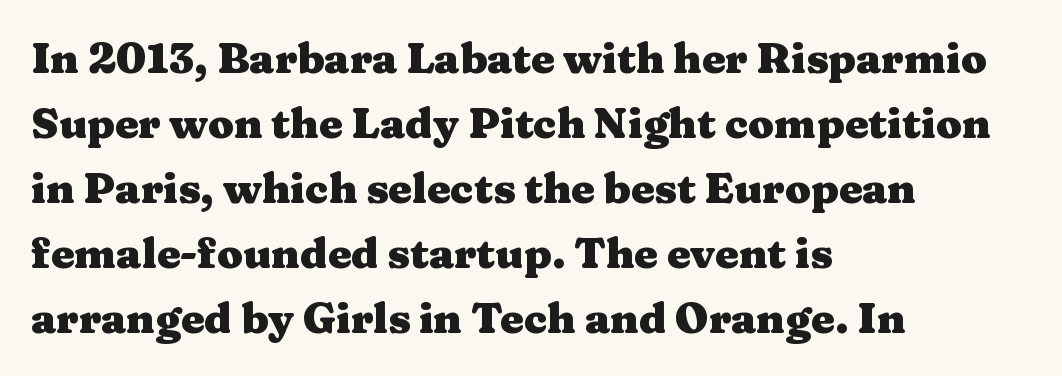
The image shows 42 px heavy, wide serif type, upright; set left-aligned, normal line spacing (1.55x), normal letter spacing, not underlined; medium stroke contrast and a medium x-height.
